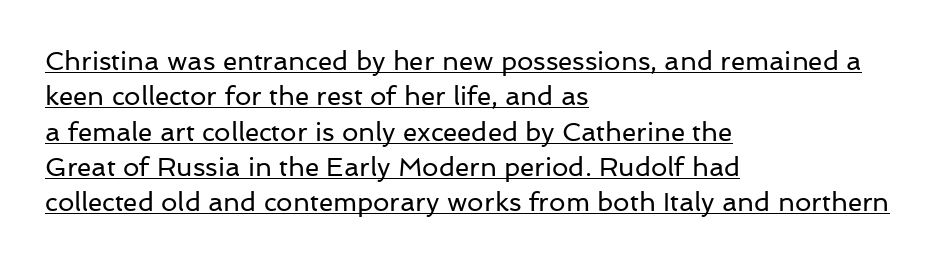
The image shows 26 px text type, upright; set left-aligned, normal line spacing (1.36x), normal letter spacing, underlined.
